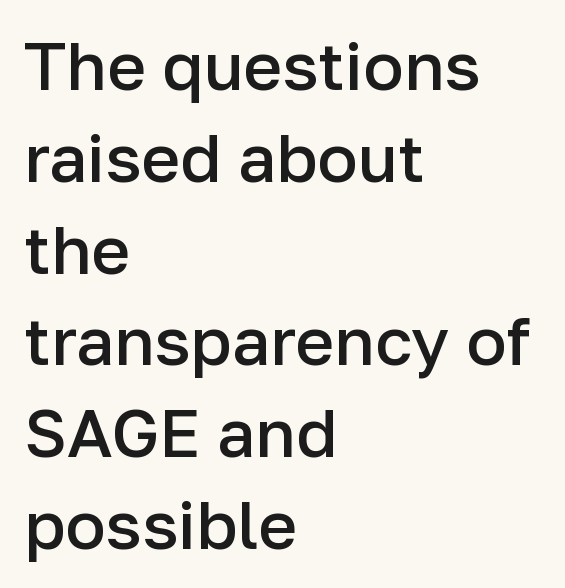
Q: Is the text bold? A: Semi-bold.
Q: Is the text italic (slanted)? A: No, it is upright.
Q: Is the typeface a serif or a sans-serif typeface? A: Sans-serif.
Q: Is the text underlined? A: No.
Q: How is the paragraph aligned? A: Left-aligned.
Q: Is the spacing between letters normal or unusually wide? A: Normal.
Q: Is the spacing between lines tight, normal or loose? A: Normal.
Q: Width (condensed, normal, or wide)? A: Normal.
Q: Stroke contrast? A: Low.
Q: x-height? A: Medium.
Q: Monospaced? A: No.
